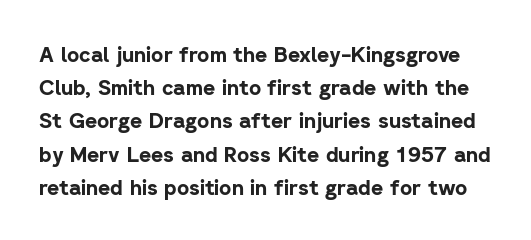
If you measured baseline to baseline, you'd find a middling distance. When letters stand straight like this, we call the style roman or upright. Letters rest on an invisible, unmarked baseline. Tracking here is standard; glyphs follow each other at the usual distance. Weight check: bold — yes, fully.
